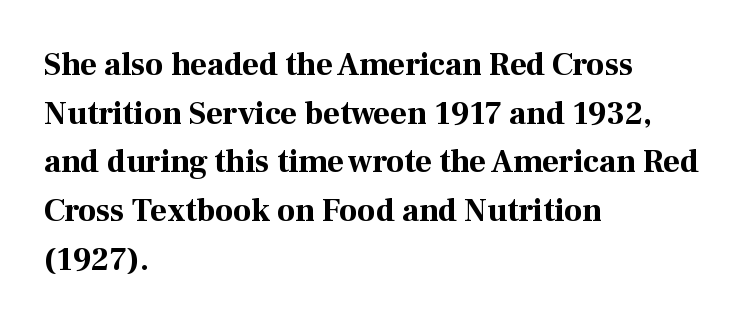
{"serif": "yes", "italic": "no", "bold": "yes", "weight": "bold", "width": "normal", "stroke_contrast": "high", "x_height": "medium", "monospaced": "no", "underline": "no", "align": "left", "line_spacing": "normal", "line_spacing_ratio": 1.52, "letter_spacing": "normal", "letter_spacing_em": 0.0, "glyph_px": 32}
